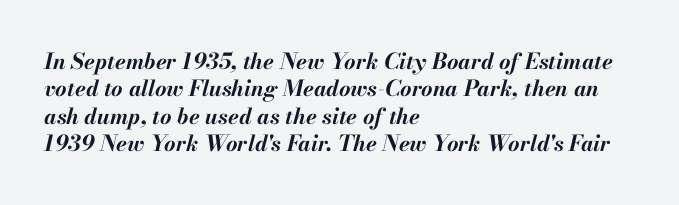
The image shows 22 px bold type, italic (leaning right); set left-aligned, normal line spacing (1.25x), normal letter spacing, not underlined.
